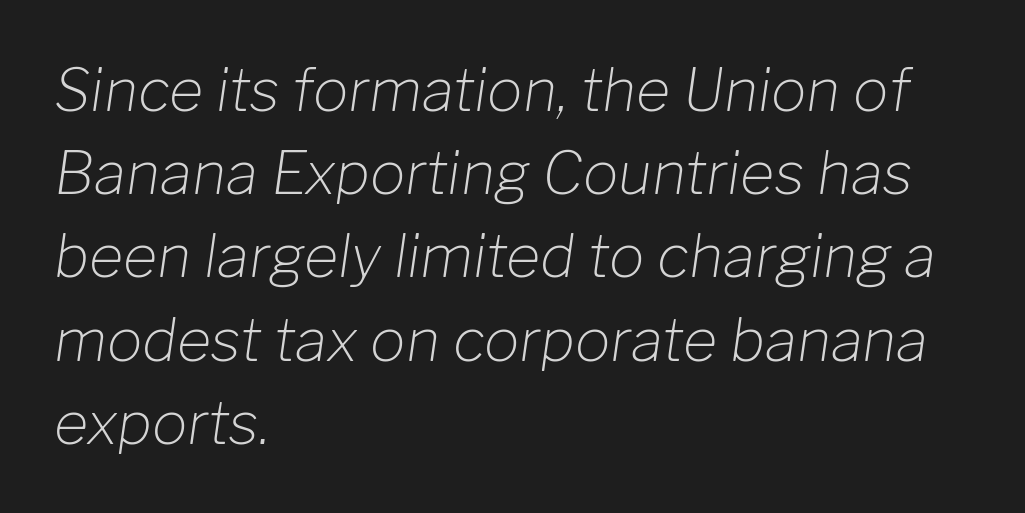
Q: Is the text bold? A: No.
Q: Is the text italic (slanted)? A: Yes, it leans right by about 8 degrees.
Q: Is the text underlined? A: No.
Q: How is the paragraph aligned? A: Left-aligned.
Q: Is the spacing between letters normal or unusually wide? A: Normal.
Q: Is the spacing between lines tight, normal or loose? A: Normal.
Q: Width (condensed, normal, or wide)? A: Normal.
Q: Stroke contrast? A: Low.
Q: x-height? A: Medium.
Q: Monospaced? A: No.
